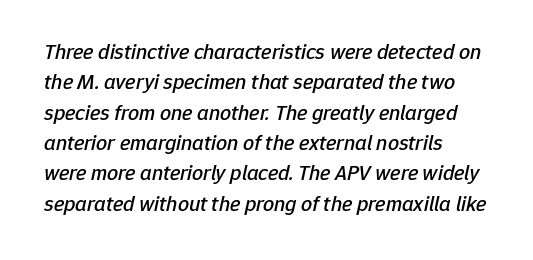
Q: Is the text italic (slanted)? A: Yes, it leans right by about 12 degrees.
Q: Is the text underlined? A: No.
Q: How is the paragraph aligned? A: Left-aligned.
Q: Is the spacing between letters normal or unusually wide? A: Normal.
Q: Is the spacing between lines tight, normal or loose? A: Normal.
